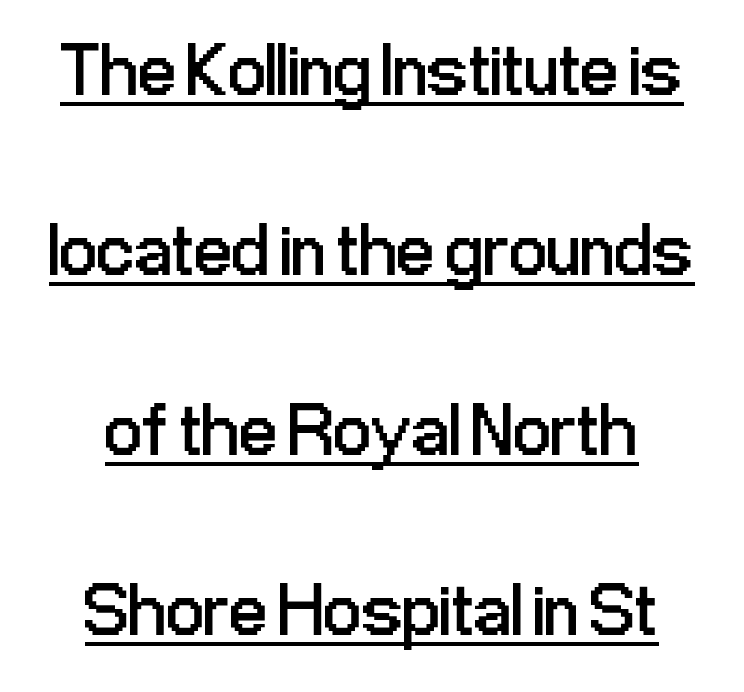
{"serif": "no", "italic": "no", "bold": "no", "weight": "regular", "width": "condensed", "stroke_contrast": "low", "x_height": "medium", "monospaced": "no", "underline": "yes", "line_spacing": "loose", "line_spacing_ratio": 2.4, "letter_spacing": "normal", "letter_spacing_em": 0.0, "glyph_px": 75}
